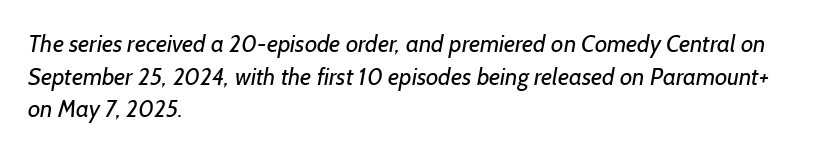
On a weight scale, this lands at 450 or below. The type is set solid horizontally, with unmodified tracking. Every row of glyphs begins at an identical x-position on the left. This rendering features lettering with no underline.
